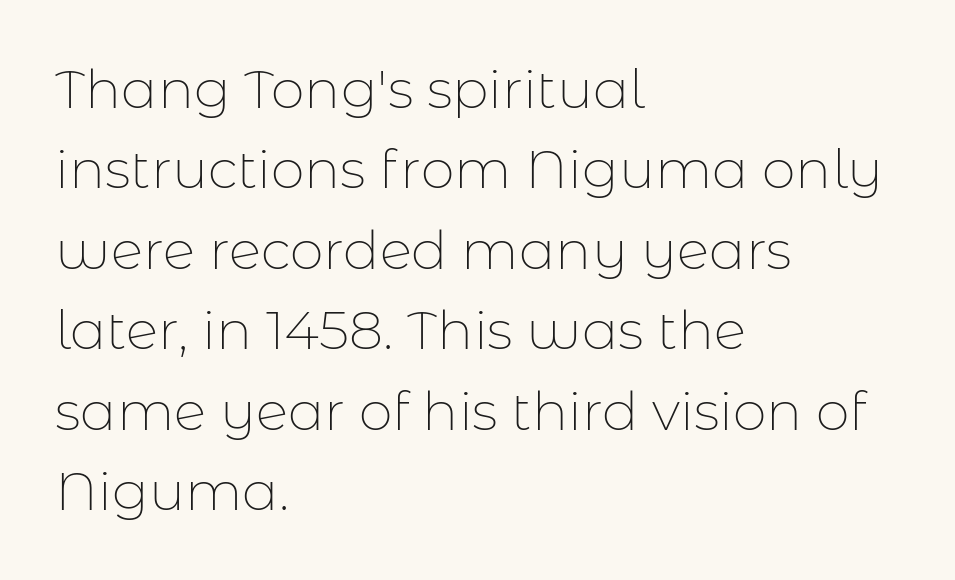
The image shows 54 px thin sans-serif type, upright; set left-aligned, normal line spacing (1.49x), normal letter spacing, not underlined; low stroke contrast and a medium x-height.
